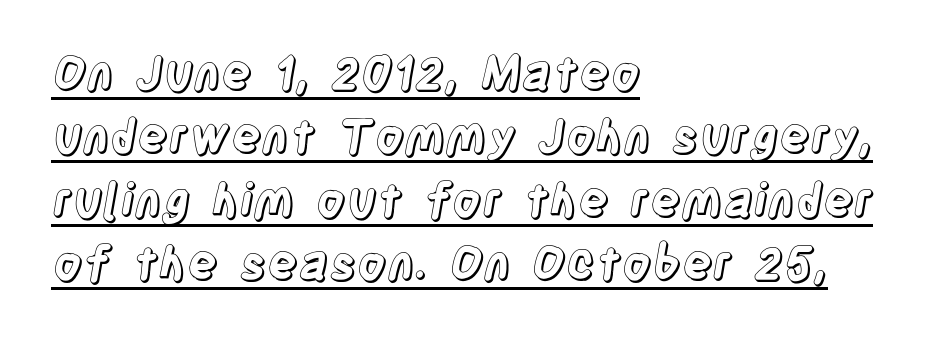
The image shows 46 px condensed type; set left-aligned, normal line spacing (1.38x), normal letter spacing, underlined; a large x-height.
